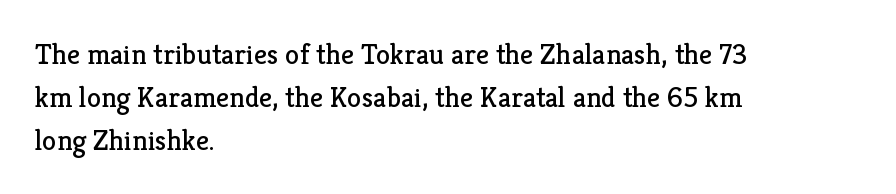
{"serif": "yes", "italic": "no", "bold": "no", "weight": "regular", "width": "normal", "stroke_contrast": "low", "x_height": "medium", "monospaced": "no", "underline": "no", "align": "left", "line_spacing": "normal", "line_spacing_ratio": 1.48, "letter_spacing": "normal", "letter_spacing_em": 0.0, "glyph_px": 29}
